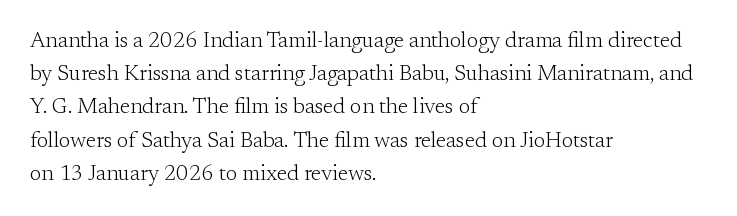
The image shows 22 px text type, upright; set left-aligned, normal line spacing (1.51x), normal letter spacing, not underlined.
